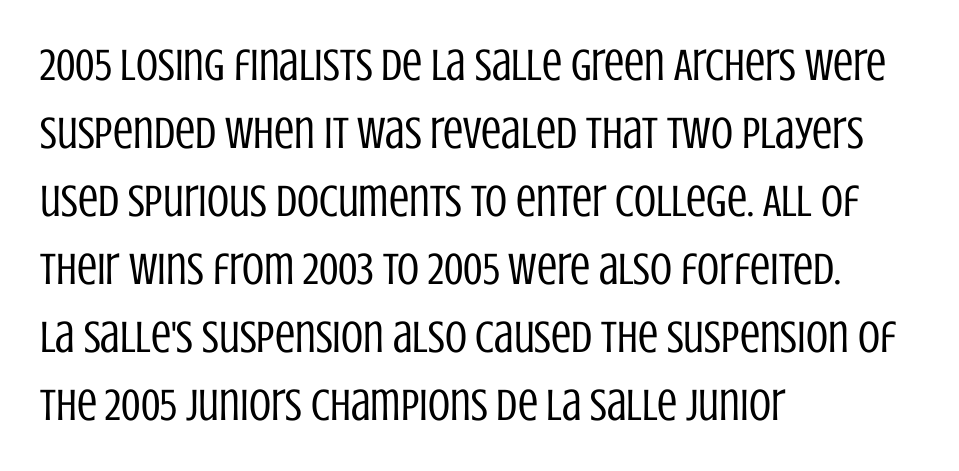
Honestly, the row spacing looks completely unremarkable. Letterform terminals end flat and unadorned throughout the passage. Notice how the stems are strictly vertical — no italics here. The weight would be labelled regular, book, light, or lighter still. Check under the words: just untouched page.
